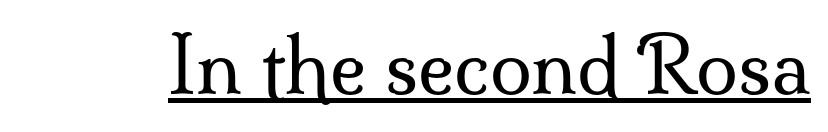
The image shows 76 px regular-weight serif type, upright; set normal letter spacing, underlined; medium stroke contrast and a small x-height.
